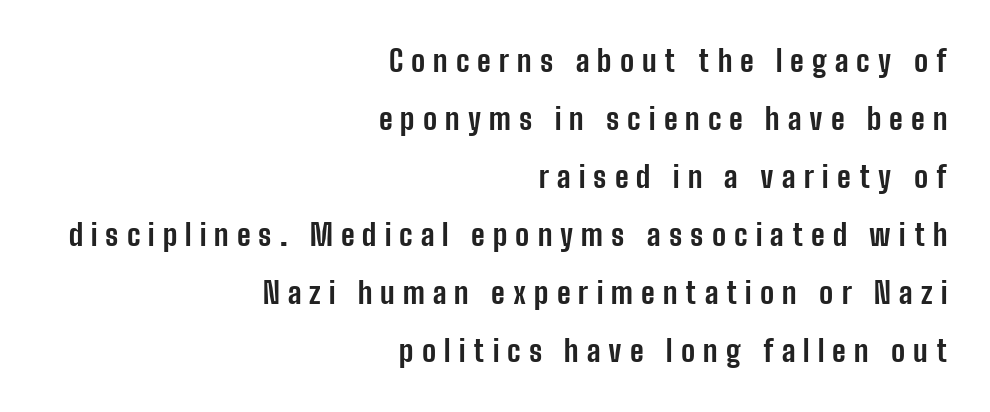
In terms of leading, this rendering errs on the spacious side. The font's upright variant was chosen for this text. Quick note: underline off. Think of a printed novel: that variable character pitch is what you see here.
